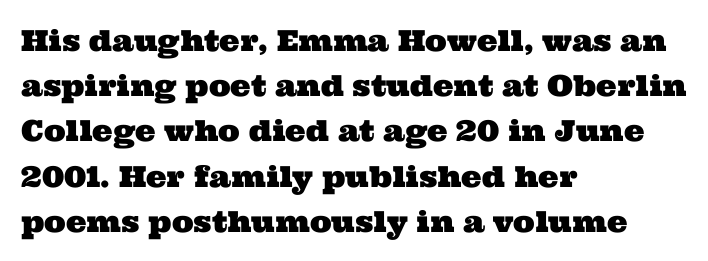
Q: Is the typeface a serif or a sans-serif typeface? A: Serif.
Q: Is the text underlined? A: No.
Q: How is the paragraph aligned? A: Left-aligned.
Q: Is the spacing between letters normal or unusually wide? A: Normal.
Q: Is the spacing between lines tight, normal or loose? A: Normal.
Q: Width (condensed, normal, or wide)? A: Wide.
Q: Stroke contrast? A: Medium.
Q: x-height? A: Medium.
Q: Monospaced? A: No.
